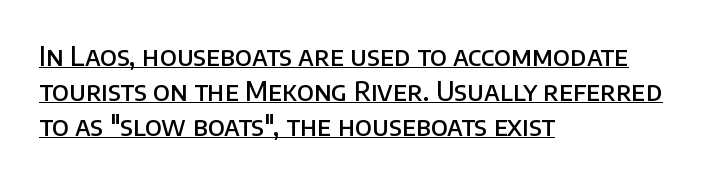
The image shows 26 px text type, upright; set left-aligned, normal line spacing (1.35x), normal letter spacing, underlined.
